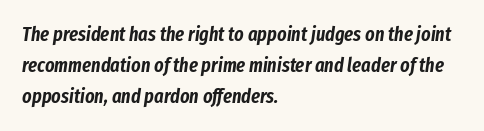
{"italic": "yes", "lean": "right", "slant_degrees": 8, "underline": "no", "align": "left", "line_spacing": "normal", "line_spacing_ratio": 1.55, "letter_spacing": "normal", "letter_spacing_em": 0.0, "glyph_px": 20}
